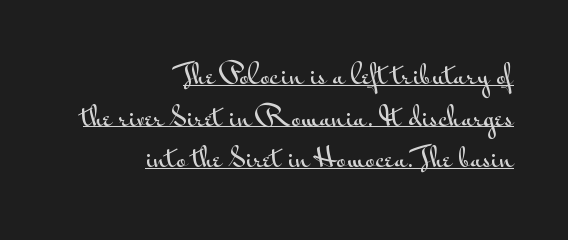
The image shows 27 px text type; set right-aligned, normal line spacing (1.54x), normal letter spacing, underlined.
